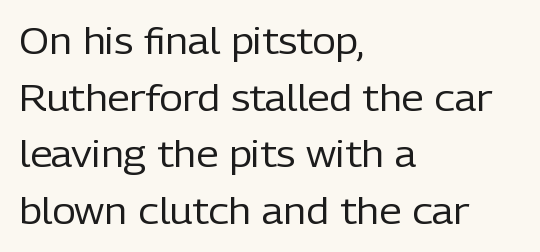
{"serif": "no", "italic": "no", "bold": "no", "weight": "regular", "width": "normal", "stroke_contrast": "low", "x_height": "medium", "monospaced": "no", "underline": "no", "align": "left", "line_spacing": "normal", "line_spacing_ratio": 1.57, "letter_spacing": "normal", "letter_spacing_em": 0.0, "glyph_px": 36}
